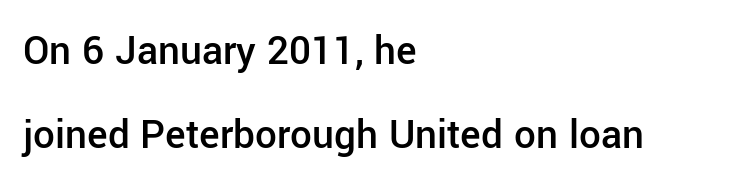
Q: Is the text bold? A: Semi-bold.
Q: Is the text italic (slanted)? A: No, it is upright.
Q: Is the typeface a serif or a sans-serif typeface? A: Sans-serif.
Q: Is the text underlined? A: No.
Q: How is the paragraph aligned? A: Left-aligned.
Q: Is the spacing between letters normal or unusually wide? A: Normal.
Q: Is the spacing between lines tight, normal or loose? A: Loose.
Q: Width (condensed, normal, or wide)? A: Normal.
Q: Stroke contrast? A: Low.
Q: x-height? A: Medium.
Q: Monospaced? A: No.
